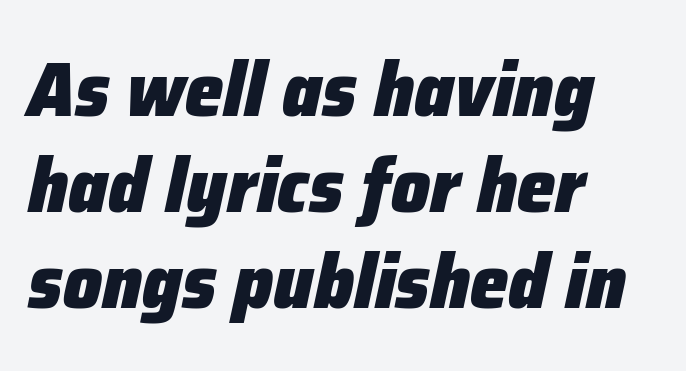
A typesetter would call this proportional, since set widths differ per character. The specimen reads as italic at a glance. Just letters on the line, the space beneath them empty. Inter-character spacing is left at the font's built-in metrics.
